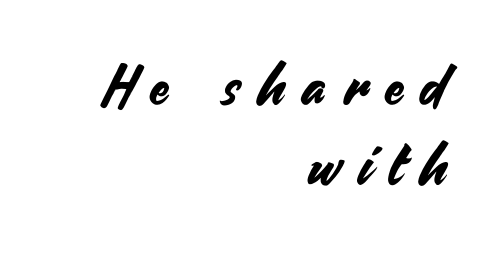
Check where the strokes stop: nothing finishes them off — pure sans. Every row of glyphs terminates at an identical x-position on the right. The letters advance in unequal steps, a hallmark of proportional type. Between one letter and the next there's a generous, obvious gap.
